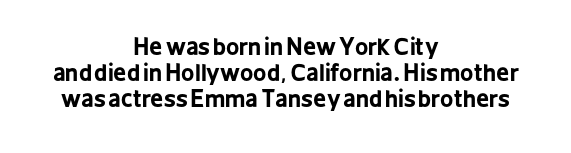
The image shows 23 px bold type, upright; set centered, tight line spacing (1.12x), normal letter spacing, not underlined.
